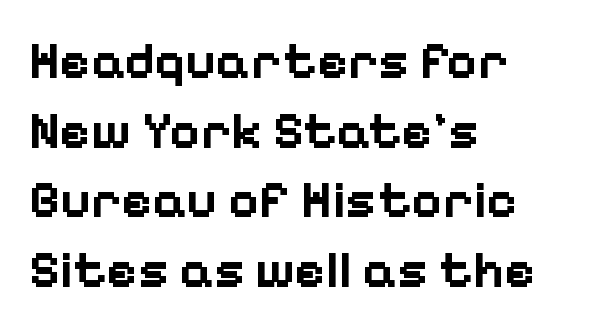
Q: Is the text bold? A: Yes.
Q: Is the text italic (slanted)? A: No, it is upright.
Q: Is the typeface a serif or a sans-serif typeface? A: Sans-serif.
Q: Is the text underlined? A: No.
Q: How is the paragraph aligned? A: Left-aligned.
Q: Is the spacing between letters normal or unusually wide? A: Normal.
Q: Is the spacing between lines tight, normal or loose? A: Normal.
Q: Width (condensed, normal, or wide)? A: Normal.
Q: Stroke contrast? A: Low.
Q: x-height? A: Medium.
Q: Monospaced? A: No.
